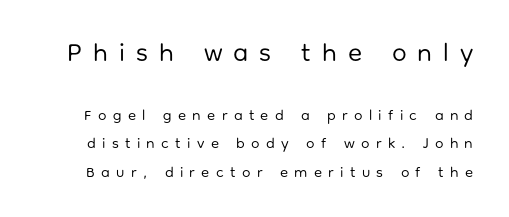
Q: Is the text bold? A: No.
Q: Is the text italic (slanted)? A: No, it is upright.
Q: Is the text underlined? A: No.
Q: Is the spacing between letters normal or unusually wide? A: Unusually wide.
Q: Which block of text is set in a larger size, the first (top) or the second (bottom)? A: The first (top) one.
